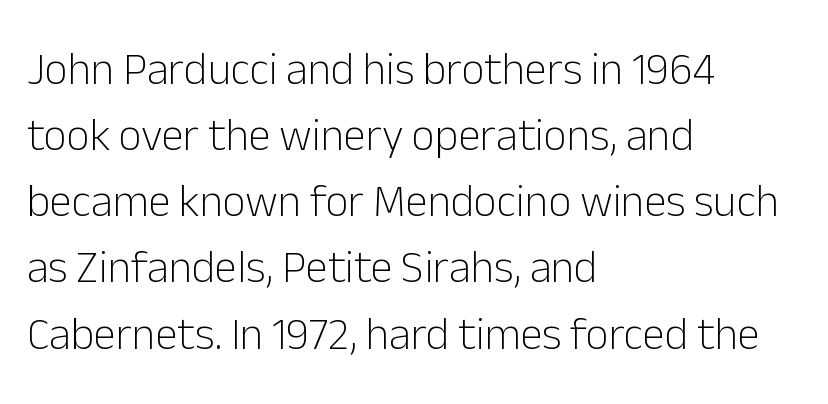
The image shows 45 px light sans-serif type, upright; set left-aligned, normal line spacing (1.47x), normal letter spacing, not underlined; low stroke contrast and a medium x-height.
